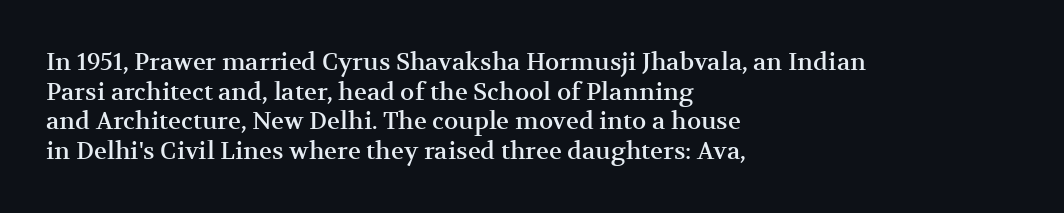
Q: Is the text italic (slanted)? A: No, it is upright.
Q: Is the text underlined? A: No.
Q: How is the paragraph aligned? A: Left-aligned.
Q: Is the spacing between letters normal or unusually wide? A: Normal.
